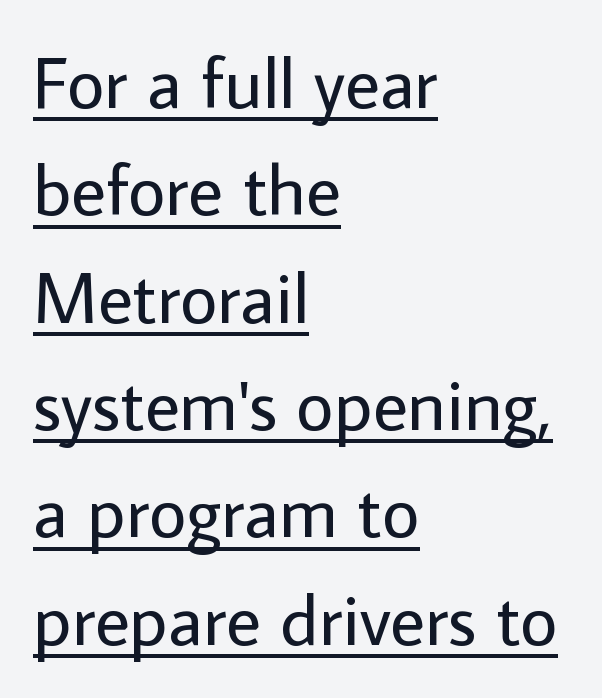
The image shows 73 px regular-weight sans-serif type, upright; set left-aligned, normal line spacing (1.47x), normal letter spacing, underlined; low stroke contrast and a medium x-height.
